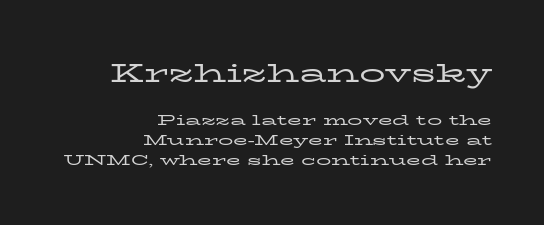
{"italic": "no", "bold": "no", "underline": "no", "align": "right", "line_spacing": "normal", "line_spacing_ratio": 1.35, "letter_spacing": "normal", "letter_spacing_em": 0.0, "larger_block": "first", "size_ratio": 1.73, "glyph_px": 26}
